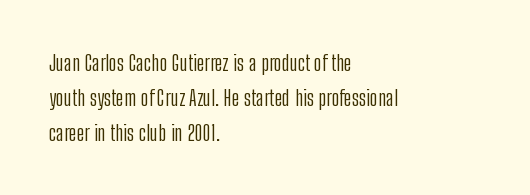
{"italic": "no", "bold": "no", "underline": "no", "align": "left", "line_spacing": "normal", "line_spacing_ratio": 1.58, "letter_spacing": "normal", "letter_spacing_em": 0.0, "glyph_px": 22}
